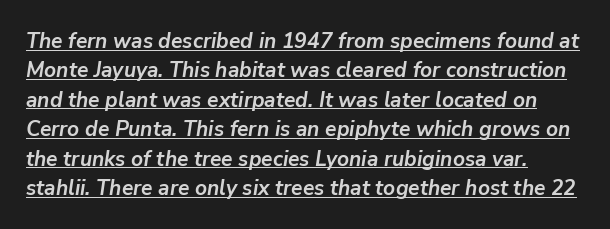
{"italic": "yes", "lean": "right", "slant_degrees": 9, "bold": "yes", "underline": "yes", "align": "left", "line_spacing": "normal", "line_spacing_ratio": 1.4, "letter_spacing": "normal", "letter_spacing_em": 0.0, "glyph_px": 21}
